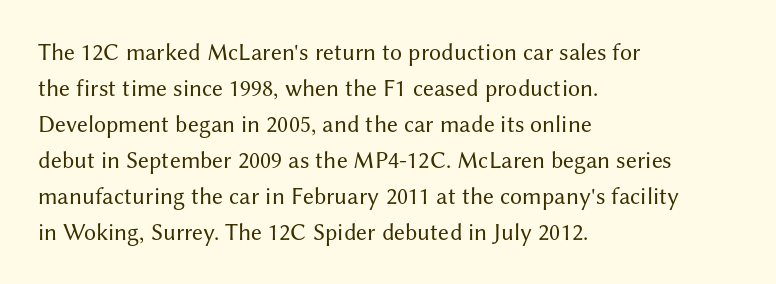
The image shows 24 px text type, upright; set left-aligned, normal line spacing (1.5x), normal letter spacing, not underlined.
